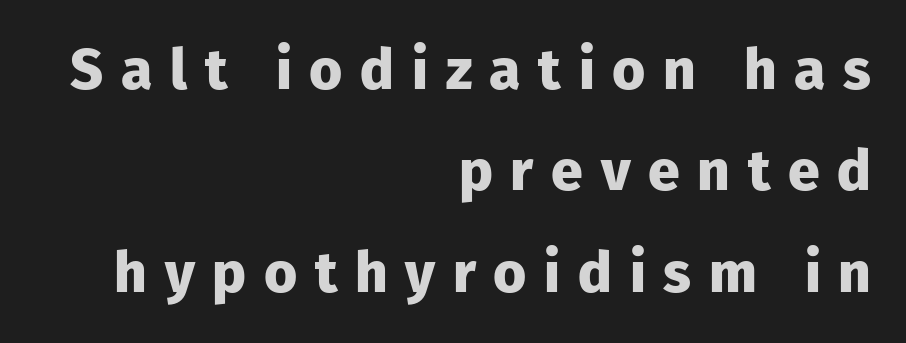
Q: Is the text bold? A: Yes.
Q: Is the text italic (slanted)? A: No, it is upright.
Q: Is the typeface a serif or a sans-serif typeface? A: Sans-serif.
Q: Is the text underlined? A: No.
Q: How is the paragraph aligned? A: Right-aligned.
Q: Is the spacing between letters normal or unusually wide? A: Unusually wide.
Q: Width (condensed, normal, or wide)? A: Normal.
Q: Stroke contrast? A: Low.
Q: x-height? A: Medium.
Q: Monospaced? A: No.
